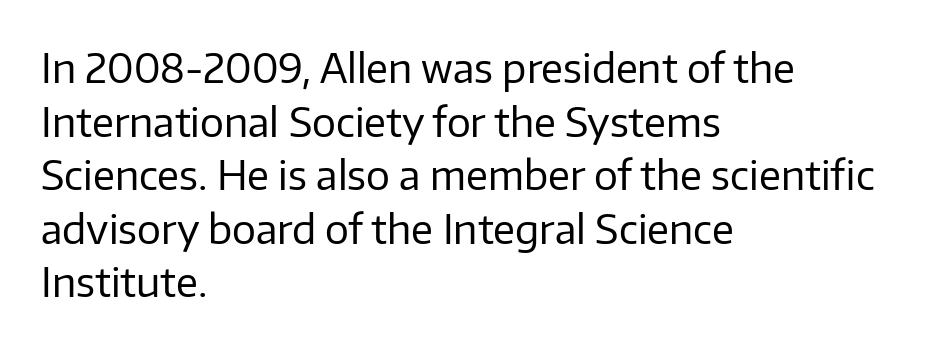
{"serif": "no", "italic": "no", "bold": "no", "weight": "regular", "width": "normal", "stroke_contrast": "low", "x_height": "medium", "monospaced": "no", "underline": "no", "align": "left", "line_spacing": "normal", "line_spacing_ratio": 1.34, "letter_spacing": "normal", "letter_spacing_em": 0.0, "glyph_px": 40}
